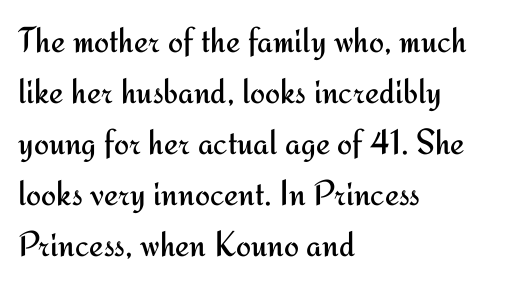
Lines of text with bare space underneath. Typeset ragged right — the left edge is the straight one. Regarding serifs, this sample does without them. The weight would be labelled regular, book, light, or lighter still. This sample has the flowing, uneven cadence of proportional lettering. The space between consecutive lines is moderate.
